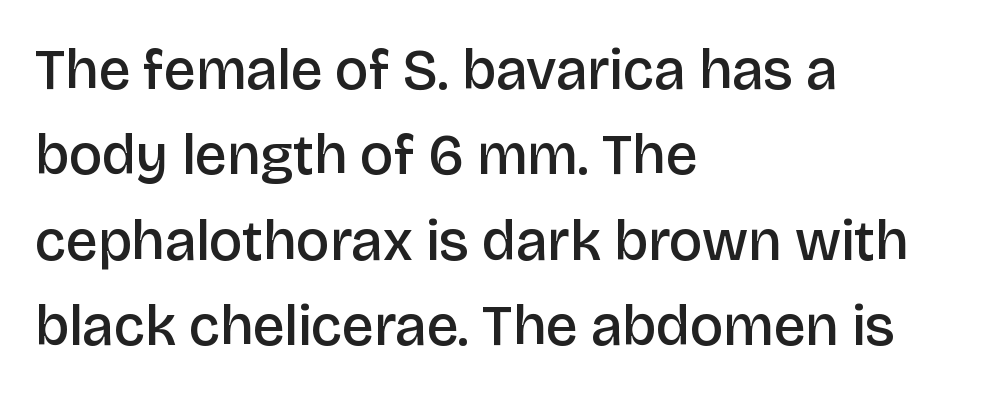
The image shows 57 px semibold sans-serif type, upright; set left-aligned, normal line spacing (1.5x), normal letter spacing, not underlined; low stroke contrast and a large x-height.
